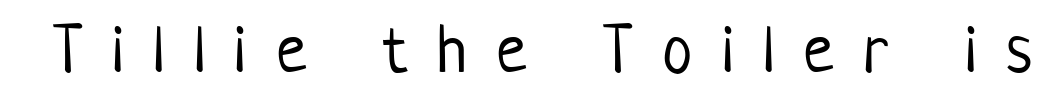
These lines are rendered in a variable-pitch font. Glyph-to-glyph distance is far greater than everyday printed text. In terms of posture, this sample is upright. Bare-footed words on every line. In terms of letterform style, serifs are entirely absent.
